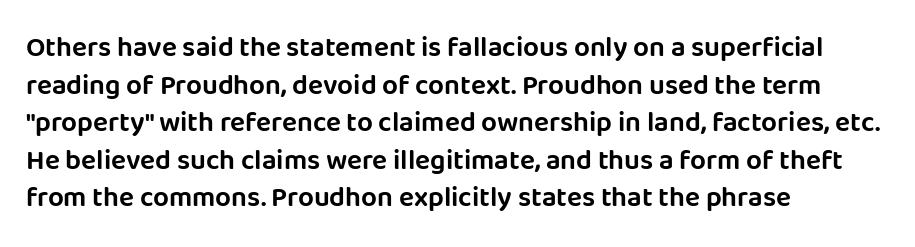
Q: Is the text italic (slanted)? A: No, it is upright.
Q: Is the typeface a serif or a sans-serif typeface? A: Sans-serif.
Q: Is the text underlined? A: No.
Q: How is the paragraph aligned? A: Left-aligned.
Q: Is the spacing between letters normal or unusually wide? A: Normal.
Q: Is the spacing between lines tight, normal or loose? A: Normal.
Q: Width (condensed, normal, or wide)? A: Normal.
Q: Stroke contrast? A: Low.
Q: x-height? A: Large.
Q: Monospaced? A: No.
